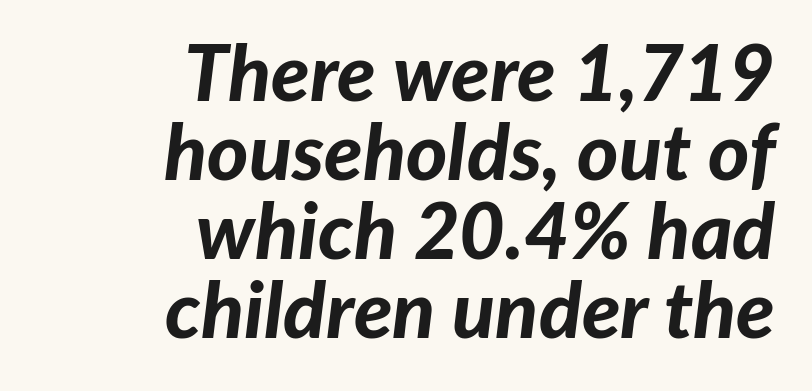
Right-aligned paragraph, ragged on the left. The area under the type is left untouched. Proportional: the letters do not fall into vertical columns. Would a proofreader flag this as italicized? Yes. The rendering uses a small line-height, squeezing the rows.
